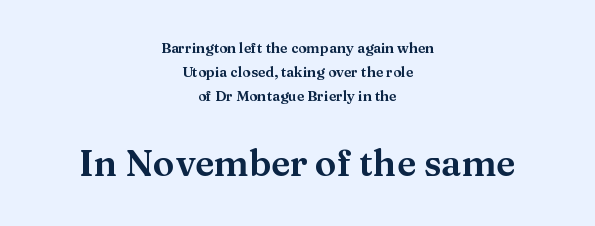
{"serif": "yes", "italic": "no", "width": "wide", "stroke_contrast": "medium", "x_height": "medium", "monospaced": "no", "underline": "no", "align": "center", "line_spacing_ratio": 1.72, "letter_spacing": "normal", "letter_spacing_em": 0.0, "larger_block": "second", "size_ratio": 2.57, "glyph_px": 36}
